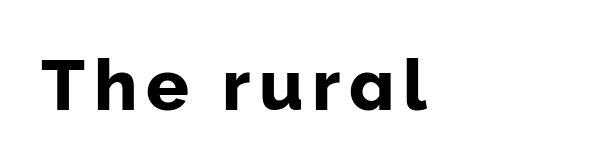
Q: Is the text italic (slanted)? A: No, it is upright.
Q: Is the typeface a serif or a sans-serif typeface? A: Sans-serif.
Q: Is the text underlined? A: No.
Q: Width (condensed, normal, or wide)? A: Normal.
Q: Stroke contrast? A: Low.
Q: x-height? A: Medium.
Q: Monospaced? A: No.
